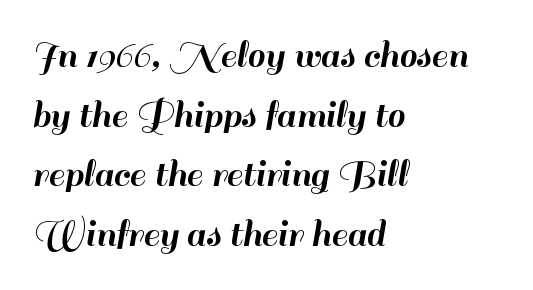
Q: Is the text italic (slanted)? A: Yes.
Q: Is the typeface a serif or a sans-serif typeface? A: Sans-serif.
Q: Is the text underlined? A: No.
Q: How is the paragraph aligned? A: Left-aligned.
Q: Is the spacing between letters normal or unusually wide? A: Normal.
Q: Is the spacing between lines tight, normal or loose? A: Normal.
Q: Width (condensed, normal, or wide)? A: Normal.
Q: Stroke contrast? A: High.
Q: x-height? A: Small.
Q: Monospaced? A: No.
